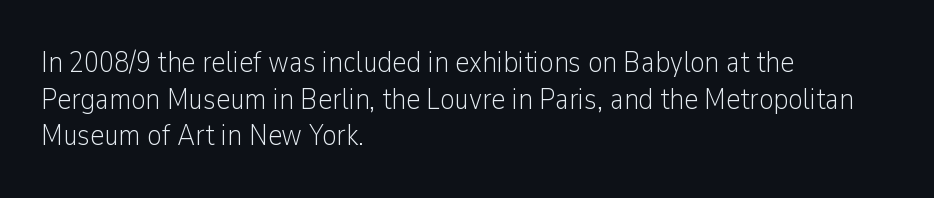
Do the characters align in a grid? No, the font is proportional. Serif or sans? Sans — the stroke terminals are bare. Ink coverage per letter is moderate at most. Does extra space separate the letters? No, they use regular spacing.
